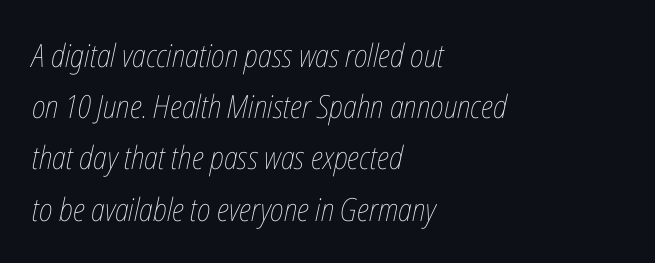
Q: Is the text bold? A: No.
Q: Is the text italic (slanted)? A: Yes, it leans right by about 12 degrees.
Q: Is the text underlined? A: No.
Q: How is the paragraph aligned? A: Left-aligned.
Q: Is the spacing between letters normal or unusually wide? A: Normal.
Q: Is the spacing between lines tight, normal or loose? A: Normal.
Q: Width (condensed, normal, or wide)? A: Condensed.
Q: Stroke contrast? A: Low.
Q: x-height? A: Medium.
Q: Monospaced? A: No.
